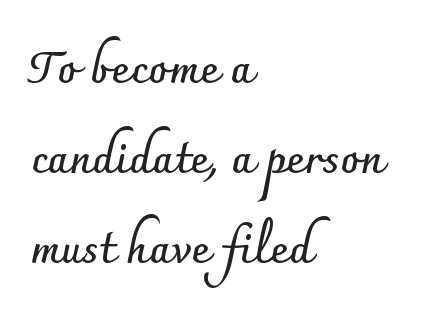
Q: Is the text bold? A: Yes.
Q: Is the text italic (slanted)? A: Yes.
Q: Is the typeface a serif or a sans-serif typeface? A: Sans-serif.
Q: Is the text underlined? A: No.
Q: How is the paragraph aligned? A: Left-aligned.
Q: Is the spacing between letters normal or unusually wide? A: Normal.
Q: Is the spacing between lines tight, normal or loose? A: Loose.
Q: Width (condensed, normal, or wide)? A: Normal.
Q: Stroke contrast? A: Low.
Q: x-height? A: Small.
Q: Monospaced? A: No.
